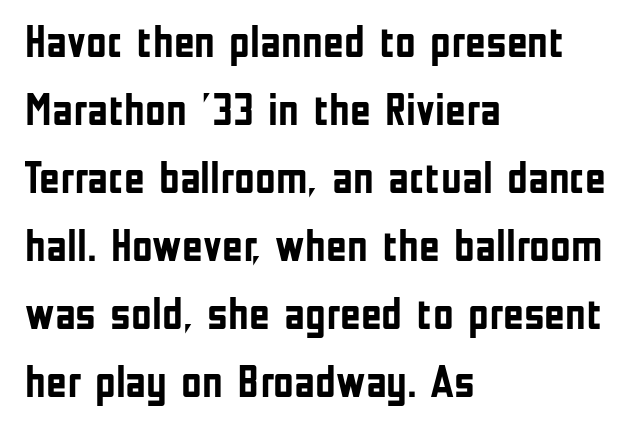
{"serif": "no", "italic": "no", "bold": "yes", "weight": "semibold", "width": "condensed", "stroke_contrast": "low", "x_height": "medium", "monospaced": "no", "underline": "no", "align": "left", "line_spacing": "normal", "line_spacing_ratio": 1.51, "letter_spacing": "normal", "letter_spacing_em": 0.0, "glyph_px": 45}
